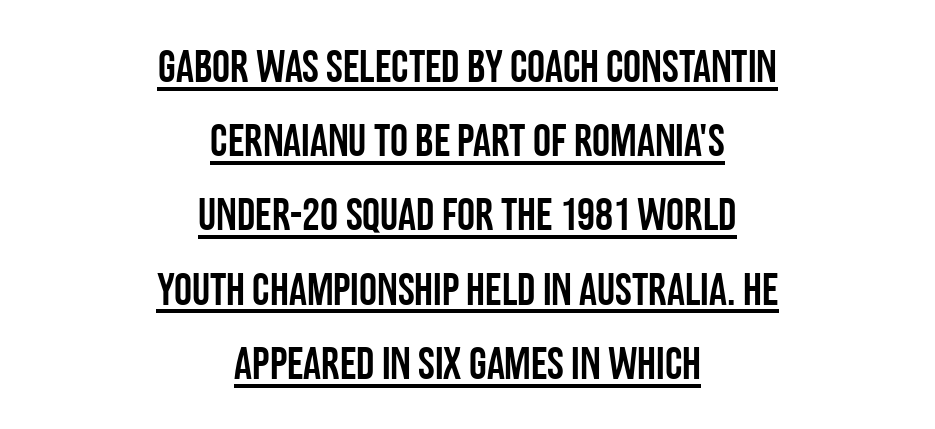
The image shows 45 px condensed sans-serif type, upright; set centered, normal line spacing (1.65x), normal letter spacing, underlined; low stroke contrast and a large x-height.
